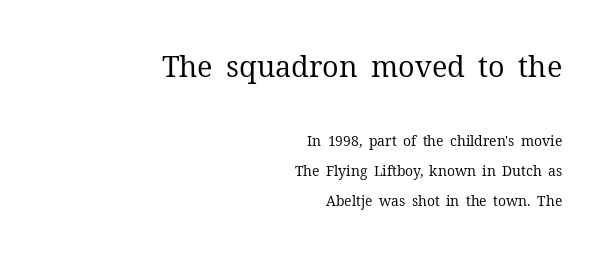
The passage shown is not bold in any degree. The emphasis by scale lands on block number one, above. This rendering leaves character spacing at its baseline value. Varying glyph widths throughout — classic text-font behaviour. The space between consecutive lines is lavish.
